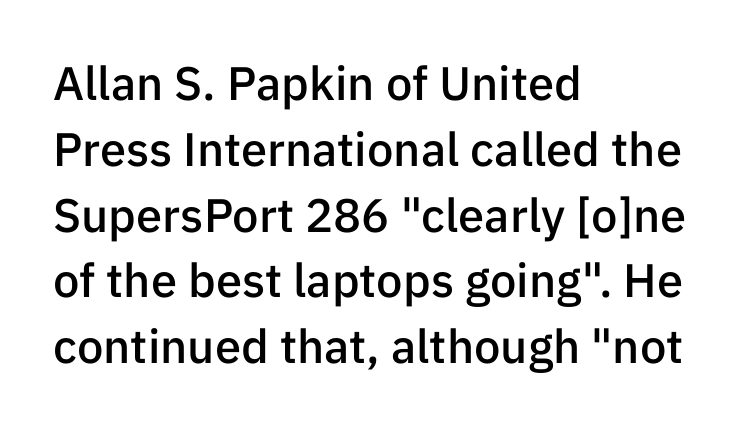
Q: Is the text bold? A: Semi-bold.
Q: Is the text italic (slanted)? A: No, it is upright.
Q: Is the typeface a serif or a sans-serif typeface? A: Sans-serif.
Q: Is the text underlined? A: No.
Q: How is the paragraph aligned? A: Left-aligned.
Q: Is the spacing between letters normal or unusually wide? A: Normal.
Q: Is the spacing between lines tight, normal or loose? A: Normal.
Q: Width (condensed, normal, or wide)? A: Normal.
Q: Stroke contrast? A: Low.
Q: x-height? A: Medium.
Q: Monospaced? A: No.
